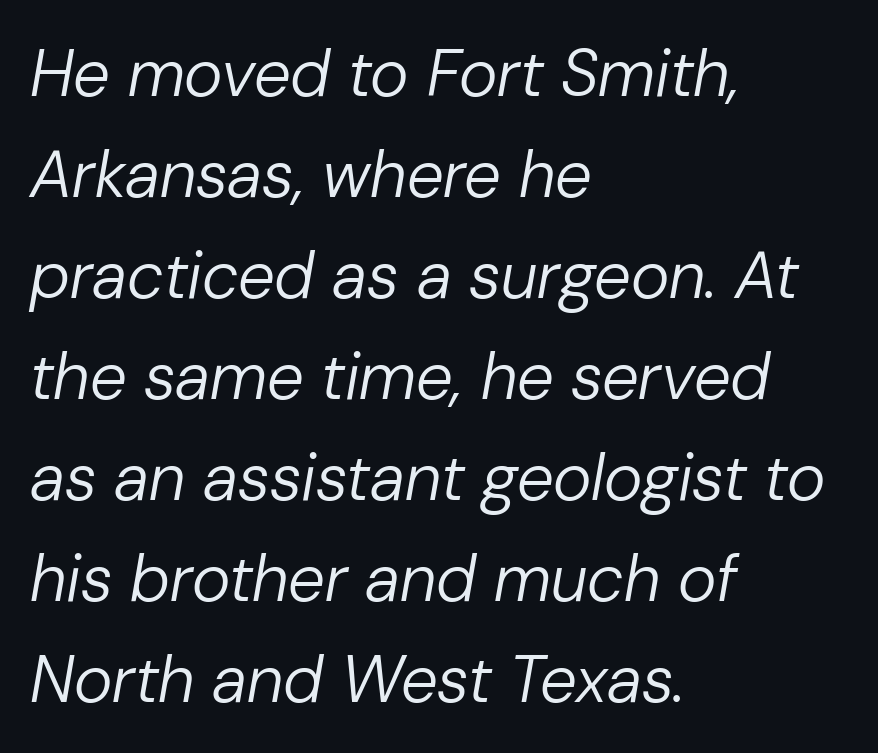
{"italic": "yes", "lean": "right", "slant_degrees": 10, "bold": "no", "weight": "regular", "width": "normal", "stroke_contrast": "low", "x_height": "medium", "monospaced": "no", "underline": "no", "align": "left", "line_spacing": "normal", "line_spacing_ratio": 1.53, "letter_spacing": "normal", "letter_spacing_em": 0.0, "glyph_px": 66}
